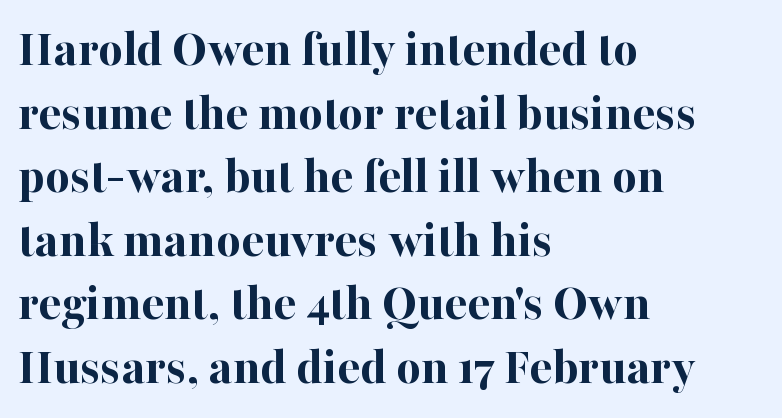
The image shows 53 px bold serif type, upright; set left-aligned, line spacing 1.2x, normal letter spacing, not underlined; high stroke contrast and a medium x-height.
